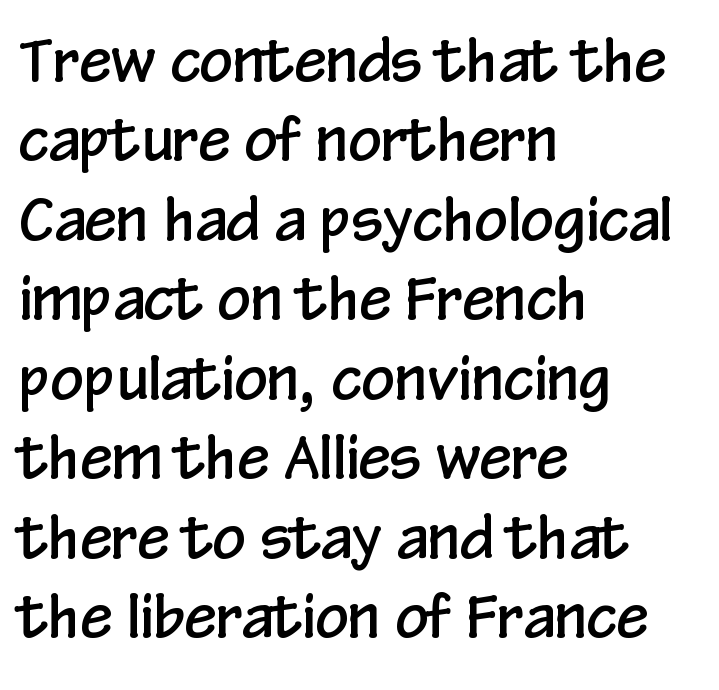
{"serif": "no", "italic": "no", "width": "condensed", "stroke_contrast": "low", "x_height": "medium", "monospaced": "no", "underline": "no", "align": "left", "line_spacing": "normal", "line_spacing_ratio": 1.37, "letter_spacing": "normal", "letter_spacing_em": 0.0, "glyph_px": 58}
